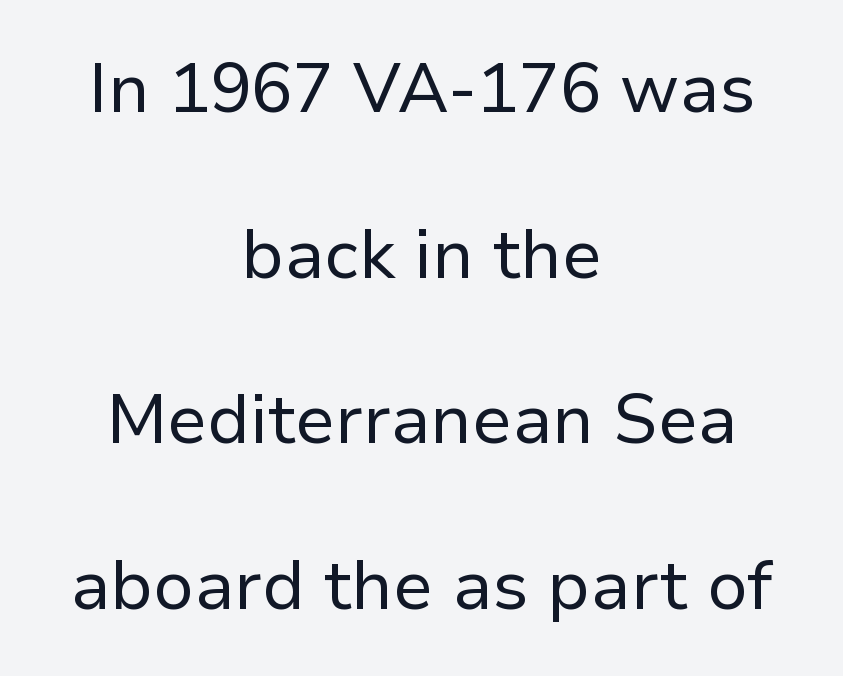
The image shows 69 px regular-weight sans-serif type, upright; set centered, loose line spacing (2.4x), normal letter spacing, not underlined; low stroke contrast and a medium x-height.
